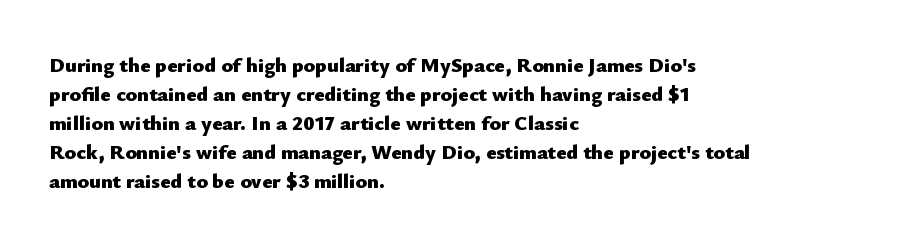
The image shows 21 px bold type, upright; set left-aligned, normal line spacing (1.38x), normal letter spacing, not underlined.
